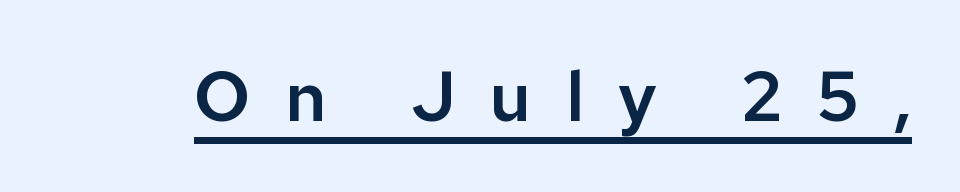
Q: Is the text italic (slanted)? A: No, it is upright.
Q: Is the typeface a serif or a sans-serif typeface? A: Sans-serif.
Q: Is the text underlined? A: Yes.
Q: Is the spacing between letters normal or unusually wide? A: Unusually wide.
Q: Width (condensed, normal, or wide)? A: Normal.
Q: Stroke contrast? A: Low.
Q: x-height? A: Medium.
Q: Monospaced? A: No.
